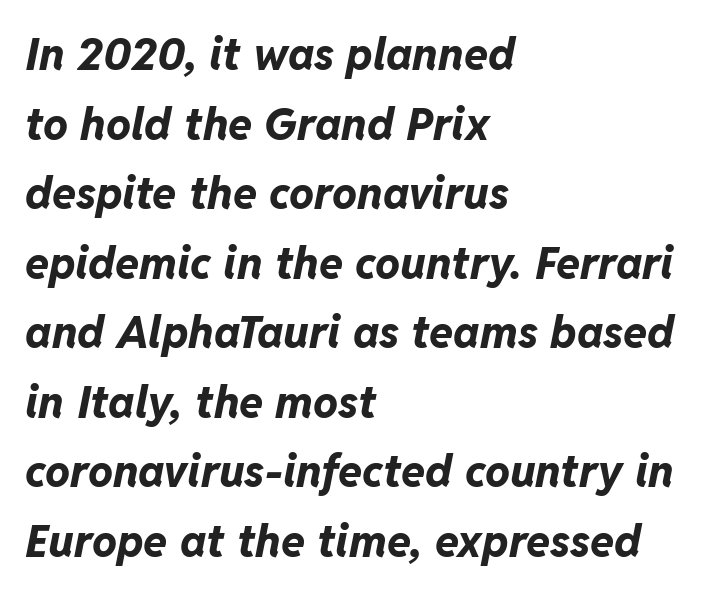
Q: Is the text bold? A: Yes.
Q: Is the text italic (slanted)? A: Yes, it leans right by about 11 degrees.
Q: Is the text underlined? A: No.
Q: How is the paragraph aligned? A: Left-aligned.
Q: Is the spacing between letters normal or unusually wide? A: Normal.
Q: Is the spacing between lines tight, normal or loose? A: Normal.
Q: Width (condensed, normal, or wide)? A: Normal.
Q: Stroke contrast? A: Low.
Q: x-height? A: Medium.
Q: Monospaced? A: No.
